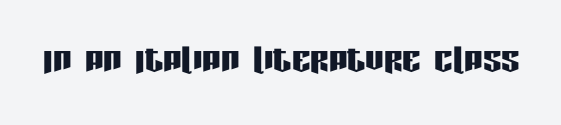
{"serif": "no", "italic": "no", "width": "condensed", "stroke_contrast": "low", "x_height": "large", "monospaced": "no", "underline": "no", "letter_spacing": "normal", "letter_spacing_em": 0.0, "glyph_px": 46}
